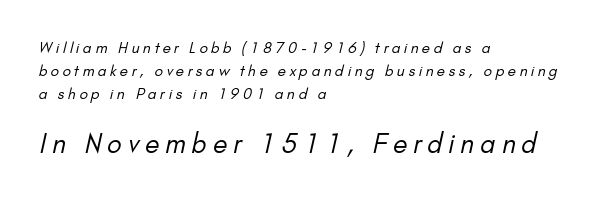
Q: Is the text bold? A: No.
Q: Is the text underlined? A: No.
Q: How is the paragraph aligned? A: Left-aligned.
Q: Is the spacing between letters normal or unusually wide? A: Unusually wide.
Q: Is the spacing between lines tight, normal or loose? A: Normal.
Q: Which block of text is set in a larger size, the first (top) or the second (bottom)? A: The second (bottom) one.
